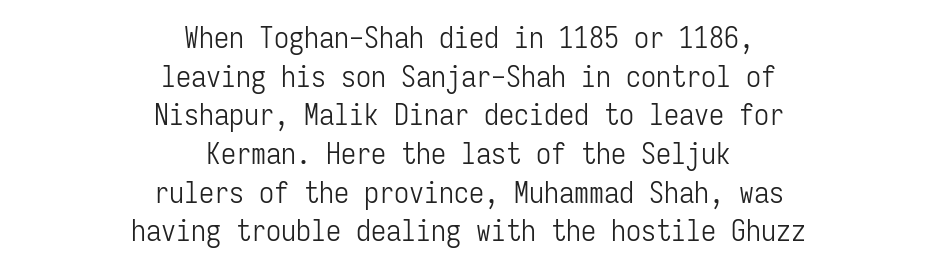
Q: Is the text bold? A: No.
Q: Is the text italic (slanted)? A: No, it is upright.
Q: Is the typeface a serif or a sans-serif typeface? A: Sans-serif.
Q: Is the text underlined? A: No.
Q: How is the paragraph aligned? A: Centered.
Q: Is the spacing between letters normal or unusually wide? A: Normal.
Q: Is the spacing between lines tight, normal or loose? A: Normal.
Q: Width (condensed, normal, or wide)? A: Condensed.
Q: Stroke contrast? A: Low.
Q: x-height? A: Medium.
Q: Monospaced? A: Yes.
